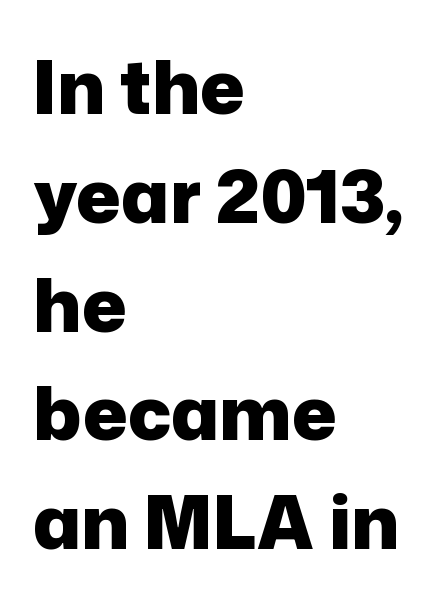
Honestly, the row spacing looks completely unremarkable. The lettering holds an erect, upright posture throughout. Weight: bold. Note the varied advance widths — an 'i' is clearly narrower than an 'm'.
